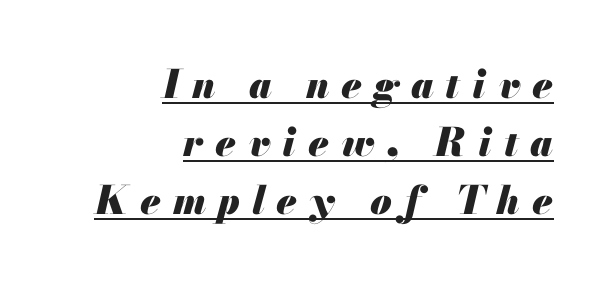
A student would call this right alignment; a typographer would say flush right, rag left. You'd pick this weight for a headline — it's a proper bold. These lines are rendered in a variable-pitch font. The face used here is rendered with a markedly widened letterfit. Baseline-to-baseline distance is the conventional proportion of letter height. There's an unmistakable incline to the writing here.
